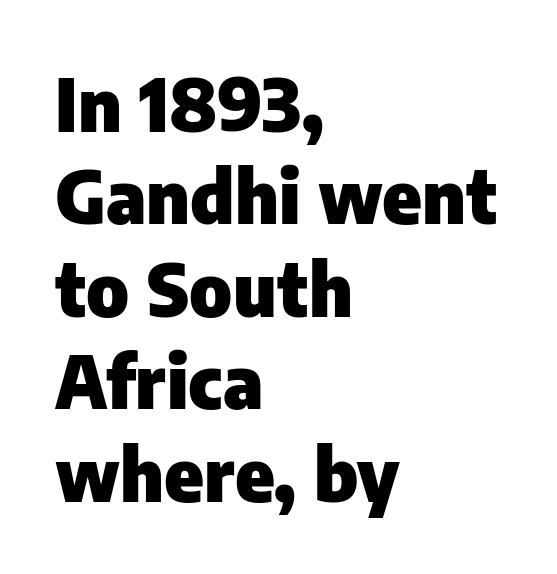
The image shows 74 px heavy sans-serif type, upright; set left-aligned, normal line spacing (1.25x), normal letter spacing, not underlined; low stroke contrast and a medium x-height.
